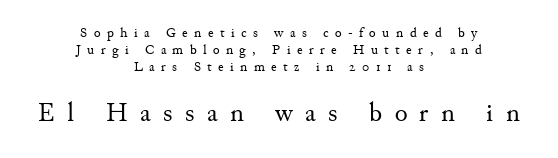
{"italic": "no", "bold": "no", "underline": "no", "align": "center", "line_spacing_ratio": 1.23, "letter_spacing": "wide", "letter_spacing_em": 0.46, "larger_block": "second", "size_ratio": 1.93, "glyph_px": 27}
